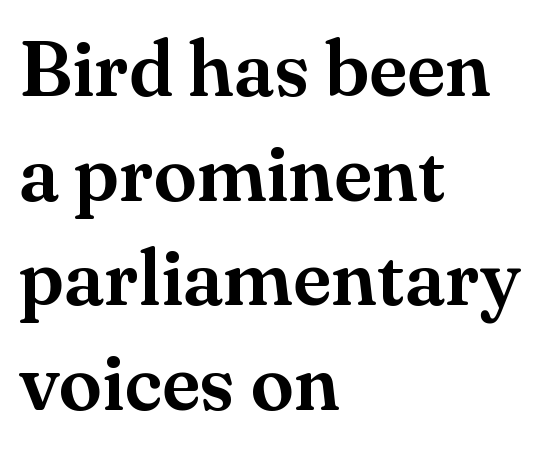
Q: Is the text italic (slanted)? A: No, it is upright.
Q: Is the typeface a serif or a sans-serif typeface? A: Serif.
Q: Is the text underlined? A: No.
Q: How is the paragraph aligned? A: Left-aligned.
Q: Is the spacing between letters normal or unusually wide? A: Normal.
Q: Is the spacing between lines tight, normal or loose? A: Normal.
Q: Width (condensed, normal, or wide)? A: Normal.
Q: Stroke contrast? A: Medium.
Q: x-height? A: Small.
Q: Monospaced? A: No.
